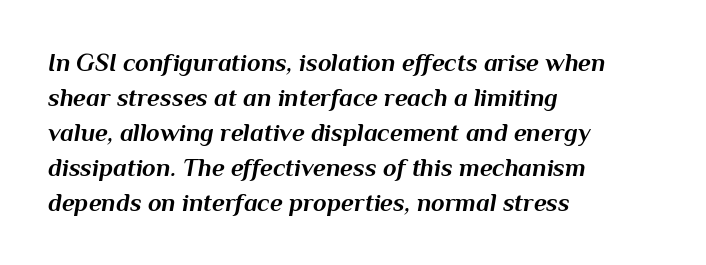
{"italic": "yes", "lean": "right", "slant_degrees": 10, "bold": "yes", "underline": "no", "align": "left", "line_spacing": "normal", "line_spacing_ratio": 1.4, "letter_spacing": "normal", "letter_spacing_em": 0.0, "glyph_px": 25}
